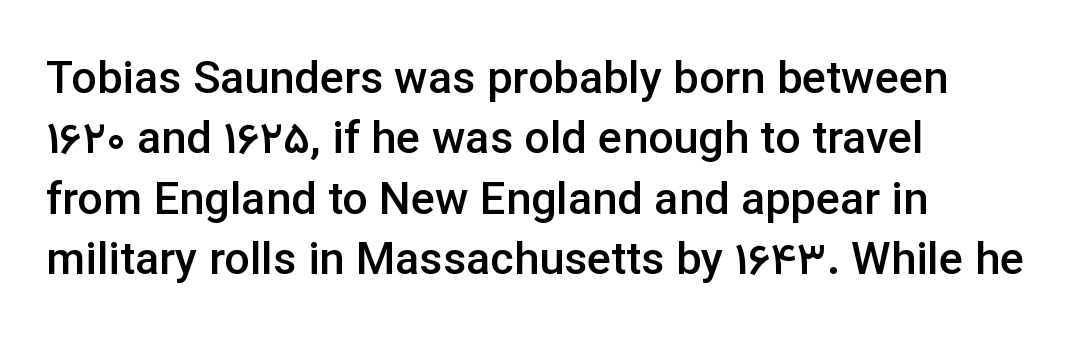
The image shows 45 px semibold sans-serif type, upright; set left-aligned, normal line spacing (1.34x), normal letter spacing, not underlined; low stroke contrast and a medium x-height.
